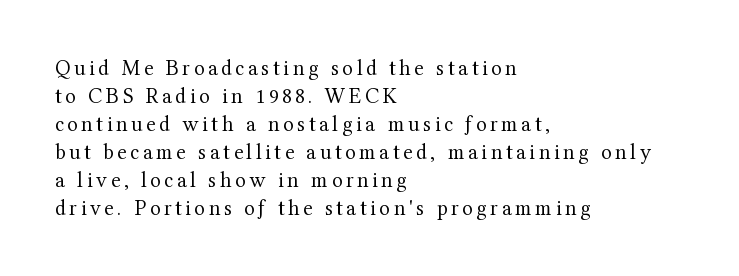
A roman cut, with each character standing at attention. Check the space under the baseline: it is left empty. Regular leading. In CSS terms this would be text-align: left. Weight: not bold — regular or lighter.
